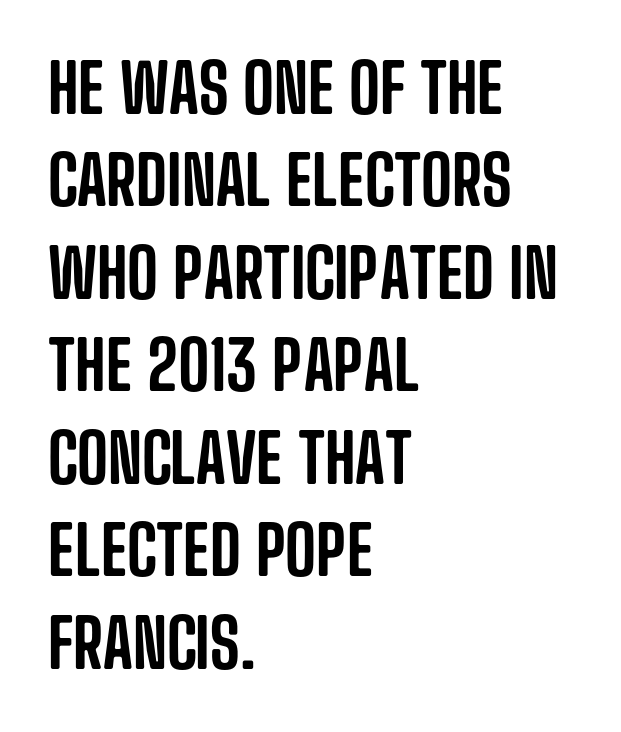
{"serif": "no", "italic": "no", "width": "condensed", "stroke_contrast": "low", "x_height": "large", "monospaced": "no", "underline": "no", "align": "left", "line_spacing": "normal", "line_spacing_ratio": 1.38, "letter_spacing": "normal", "letter_spacing_em": 0.0, "glyph_px": 67}
